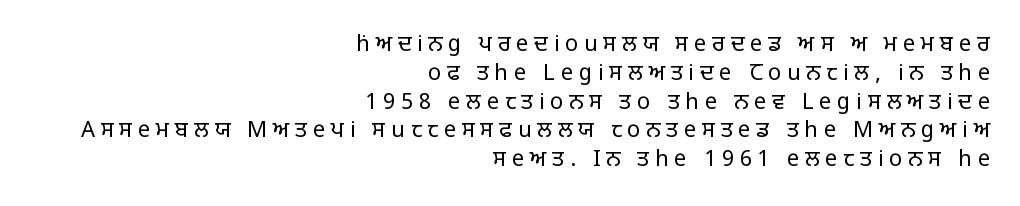
Each new line begins a customary step beneath the previous one. The strip under each line holds only bare page. Where is the straight margin? On the right. The passage shown is not bold in any degree.
